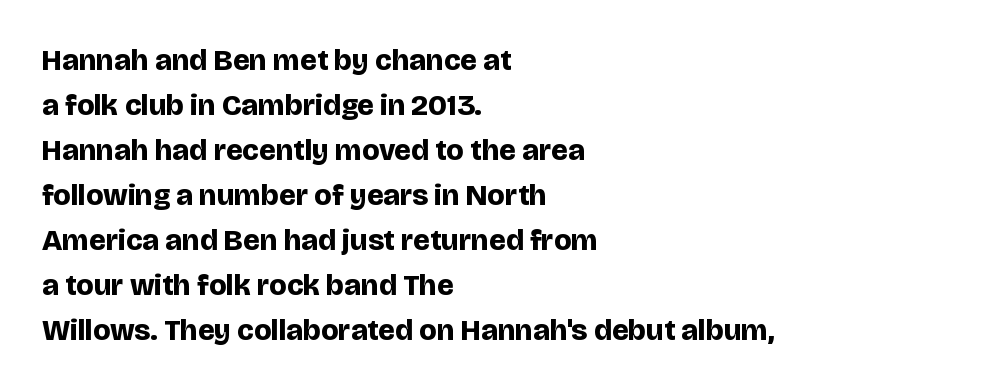
Q: Is the text bold? A: Yes.
Q: Is the text italic (slanted)? A: No, it is upright.
Q: Is the typeface a serif or a sans-serif typeface? A: Sans-serif.
Q: Is the text underlined? A: No.
Q: How is the paragraph aligned? A: Left-aligned.
Q: Is the spacing between letters normal or unusually wide? A: Normal.
Q: Is the spacing between lines tight, normal or loose? A: Normal.
Q: Width (condensed, normal, or wide)? A: Normal.
Q: Stroke contrast? A: Low.
Q: x-height? A: Large.
Q: Monospaced? A: No.
